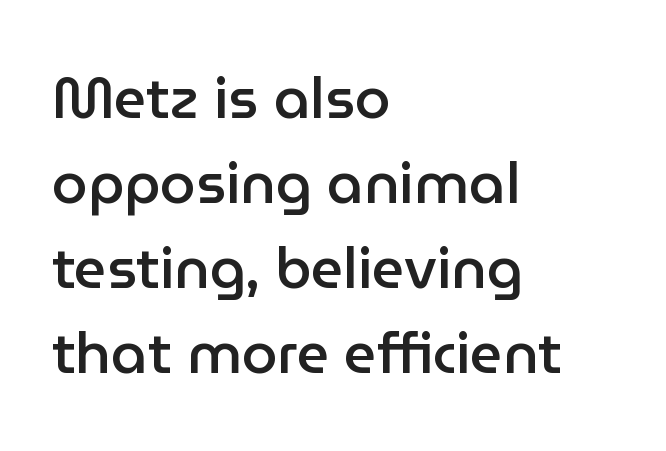
{"serif": "no", "italic": "no", "bold": "semi", "weight": "semibold", "width": "normal", "stroke_contrast": "low", "x_height": "medium", "monospaced": "no", "underline": "no", "align": "left", "line_spacing": "normal", "line_spacing_ratio": 1.49, "letter_spacing": "normal", "letter_spacing_em": 0.0, "glyph_px": 57}
